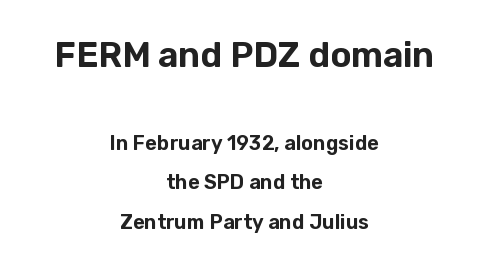
{"serif": "no", "italic": "no", "width": "normal", "stroke_contrast": "low", "x_height": "medium", "monospaced": "no", "underline": "no", "align": "center", "line_spacing": "loose", "line_spacing_ratio": 1.97, "letter_spacing": "normal", "letter_spacing_em": 0.0, "larger_block": "first", "size_ratio": 1.75, "glyph_px": 35}
